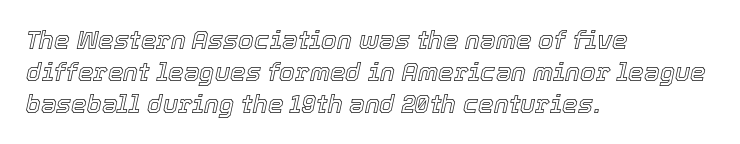
{"italic": "yes", "lean": "right", "slant_degrees": 12, "underline": "no", "align": "left", "line_spacing": "normal", "line_spacing_ratio": 1.28, "letter_spacing": "normal", "letter_spacing_em": 0.0, "glyph_px": 25}
